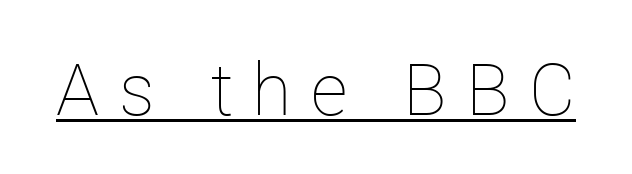
Q: Is the text bold? A: No.
Q: Is the text italic (slanted)? A: No, it is upright.
Q: Is the text underlined? A: Yes.
Q: Is the spacing between letters normal or unusually wide? A: Unusually wide.
Q: Width (condensed, normal, or wide)? A: Normal.
Q: Stroke contrast? A: Low.
Q: x-height? A: Medium.
Q: Monospaced? A: No.
